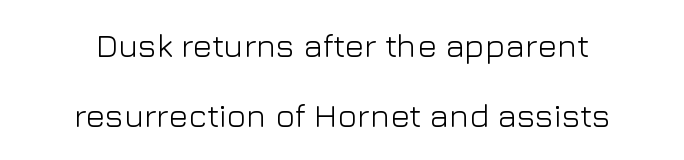
The rendering uses a large line-height, opening up the rows. Check where the strokes stop: nothing finishes them off — pure sans. You could call the tracking neutral — neither tight nor loose. Is there any slant? The stems are plumb.
